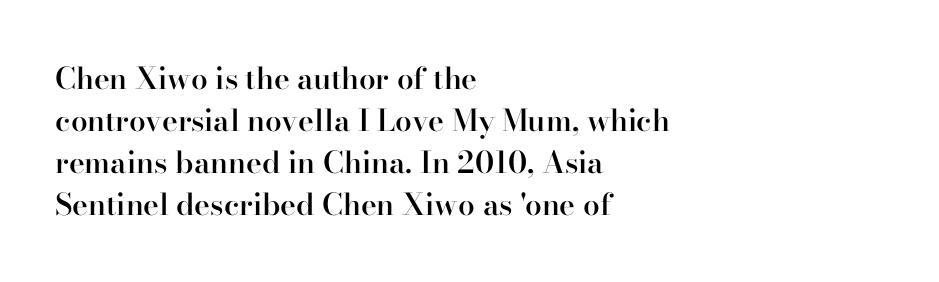
Q: Is the text bold? A: Semi-bold.
Q: Is the text italic (slanted)? A: No, it is upright.
Q: Is the typeface a serif or a sans-serif typeface? A: Serif.
Q: Is the text underlined? A: No.
Q: How is the paragraph aligned? A: Left-aligned.
Q: Is the spacing between letters normal or unusually wide? A: Normal.
Q: Is the spacing between lines tight, normal or loose? A: Normal.
Q: Width (condensed, normal, or wide)? A: Normal.
Q: Stroke contrast? A: High.
Q: x-height? A: Small.
Q: Monospaced? A: No.
